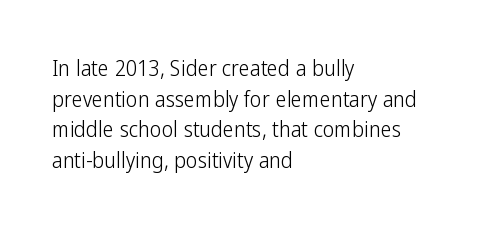
The image shows 22 px text type, upright; set left-aligned, normal line spacing (1.39x), normal letter spacing, not underlined.
